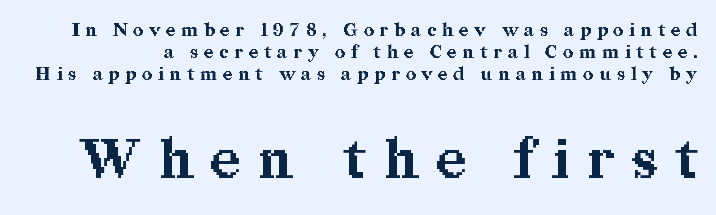
The image shows 55 px bold serif type, upright; set line spacing 1.21x, unusually wide letter spacing (+0.33 em), not underlined; the second (bottom) block is 3.06x larger; medium stroke contrast and a medium x-height.
